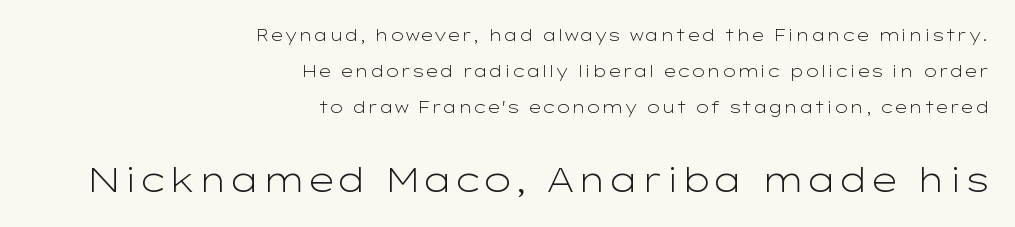
The image shows 33 px light, wide sans-serif type, upright; set right-aligned, loose line spacing (2.25x), normal letter spacing, not underlined; the second (bottom) block is 2.06x larger; low stroke contrast and a medium x-height.
